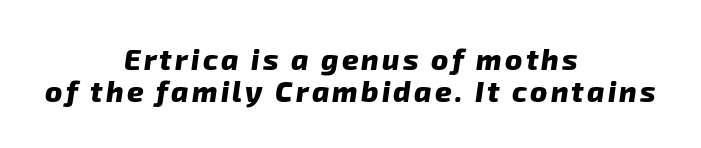
Horizontally, the lines are justified to the midpoint only. The typeface chosen for these lines omits serifs. Students, observe: this is what under-led, compact text looks like. A bare baseline throughout the passage.
